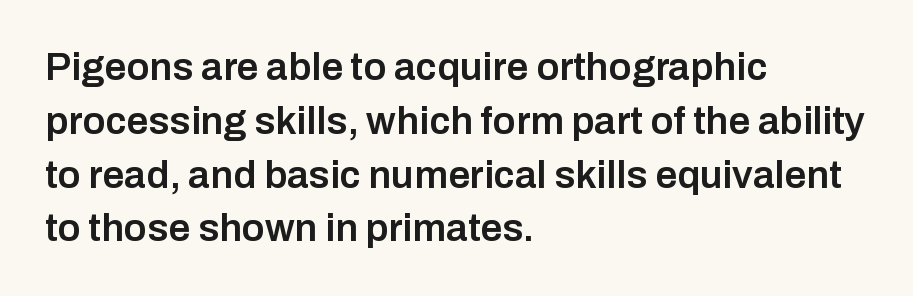
Q: Is the text bold? A: Semi-bold.
Q: Is the text italic (slanted)? A: No, it is upright.
Q: Is the typeface a serif or a sans-serif typeface? A: Sans-serif.
Q: Is the text underlined? A: No.
Q: How is the paragraph aligned? A: Left-aligned.
Q: Is the spacing between letters normal or unusually wide? A: Normal.
Q: Is the spacing between lines tight, normal or loose? A: Normal.
Q: Width (condensed, normal, or wide)? A: Normal.
Q: Stroke contrast? A: Low.
Q: x-height? A: Medium.
Q: Monospaced? A: No.
